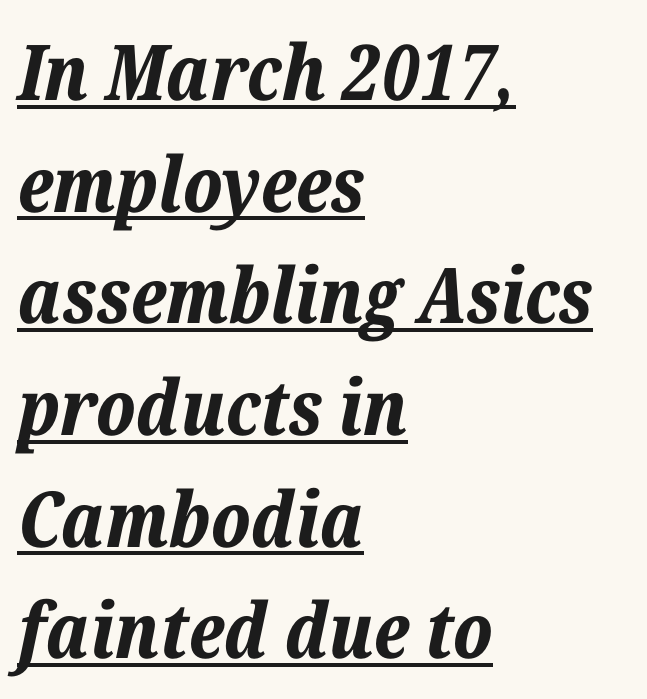
Q: Is the text bold? A: Yes.
Q: Is the text italic (slanted)? A: Yes, it leans right by about 12 degrees.
Q: Is the text underlined? A: Yes.
Q: How is the paragraph aligned? A: Left-aligned.
Q: Is the spacing between letters normal or unusually wide? A: Normal.
Q: Is the spacing between lines tight, normal or loose? A: Normal.
Q: Width (condensed, normal, or wide)? A: Normal.
Q: Stroke contrast? A: Low.
Q: x-height? A: Medium.
Q: Monospaced? A: No.
